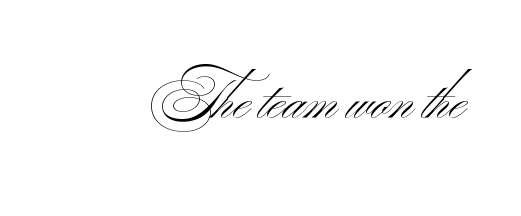
The image shows 56 px light, wide sans-serif type; set normal letter spacing, not underlined; medium stroke contrast and a small x-height.
